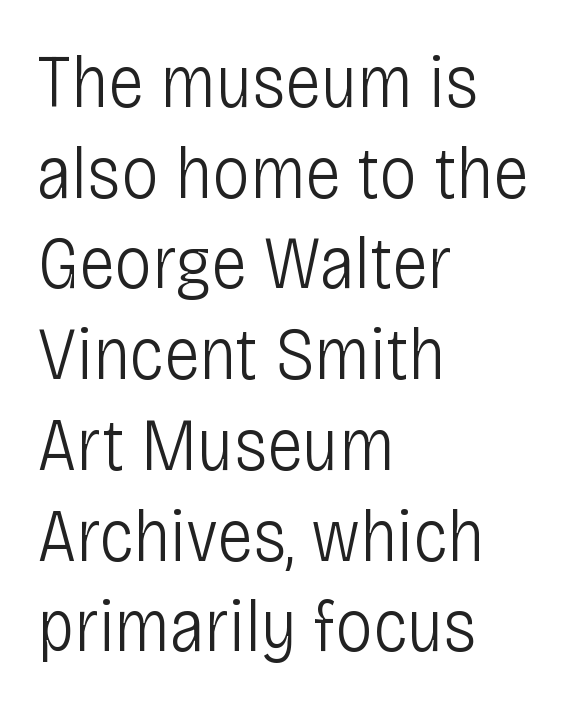
Q: Is the text bold? A: No.
Q: Is the text italic (slanted)? A: No, it is upright.
Q: Is the typeface a serif or a sans-serif typeface? A: Sans-serif.
Q: Is the text underlined? A: No.
Q: How is the paragraph aligned? A: Left-aligned.
Q: Is the spacing between letters normal or unusually wide? A: Normal.
Q: Width (condensed, normal, or wide)? A: Condensed.
Q: Stroke contrast? A: Low.
Q: x-height? A: Large.
Q: Monospaced? A: No.
